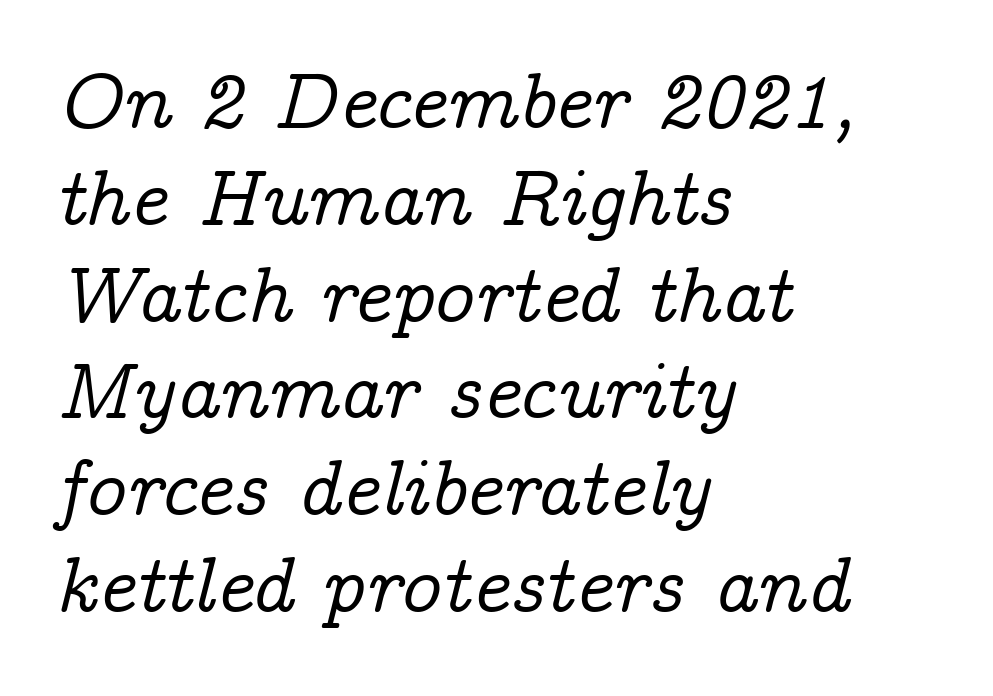
The image shows 80 px serif type, italic (leaning right); set left-aligned, line spacing 1.21x, normal letter spacing, not underlined; low stroke contrast and a medium x-height.
